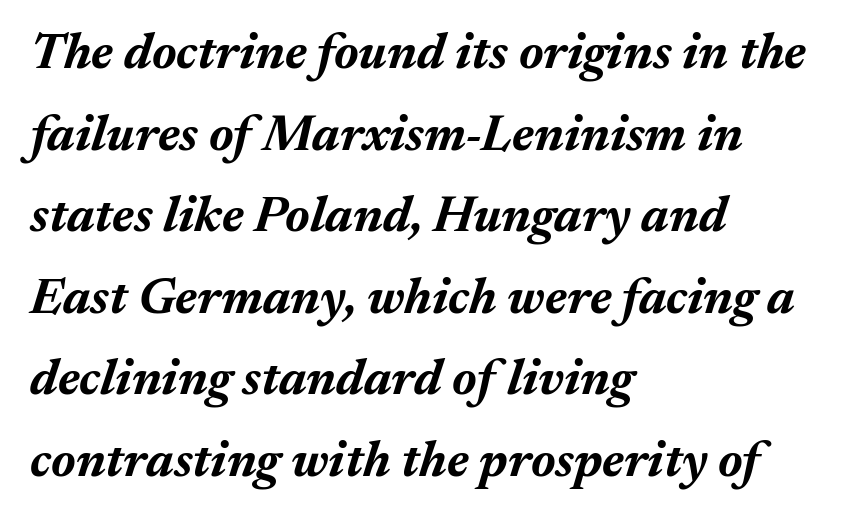
{"italic": "yes", "lean": "right", "slant_degrees": 17, "bold": "yes", "weight": "bold", "width": "normal", "stroke_contrast": "medium", "x_height": "medium", "monospaced": "no", "underline": "no", "align": "left", "line_spacing": "normal", "line_spacing_ratio": 1.6, "letter_spacing": "normal", "letter_spacing_em": 0.0, "glyph_px": 51}
